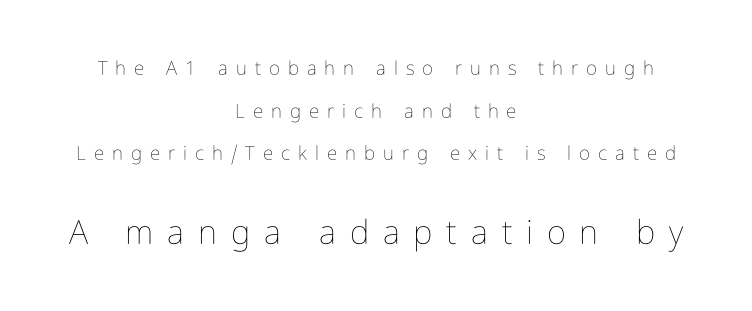
A student would call this center alignment; a typographer would say set centered. Widely set lines give the paragraph a tall, airy silhouette. This is roman type, the default non-slanted kind. Counters stay open thanks to moderate or lighter strokes.
